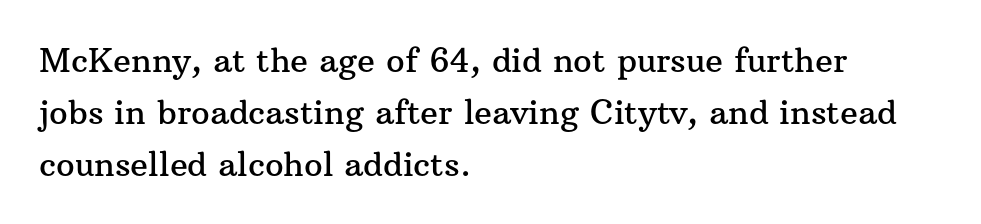
Q: Is the text italic (slanted)? A: No, it is upright.
Q: Is the typeface a serif or a sans-serif typeface? A: Serif.
Q: Is the text underlined? A: No.
Q: How is the paragraph aligned? A: Left-aligned.
Q: Is the spacing between letters normal or unusually wide? A: Normal.
Q: Is the spacing between lines tight, normal or loose? A: Normal.
Q: Width (condensed, normal, or wide)? A: Normal.
Q: Stroke contrast? A: Medium.
Q: x-height? A: Medium.
Q: Monospaced? A: No.
